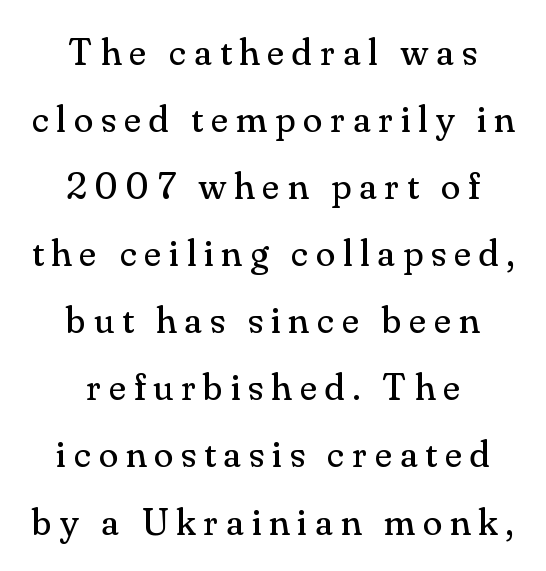
{"serif": "yes", "italic": "no", "bold": "no", "weight": "regular", "width": "normal", "stroke_contrast": "medium", "x_height": "small", "monospaced": "no", "underline": "no", "align": "center", "line_spacing_ratio": 1.72, "letter_spacing": "wide", "letter_spacing_em": 0.21, "glyph_px": 39}
